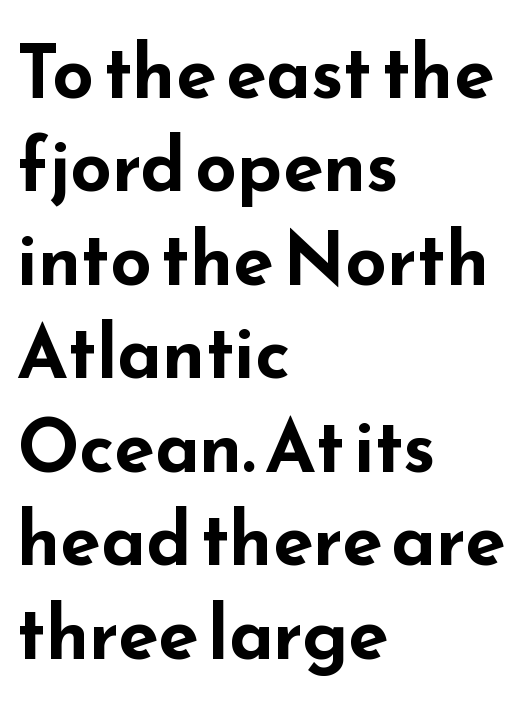
Q: Is the text bold? A: Yes.
Q: Is the text italic (slanted)? A: No, it is upright.
Q: Is the typeface a serif or a sans-serif typeface? A: Sans-serif.
Q: Is the text underlined? A: No.
Q: How is the paragraph aligned? A: Left-aligned.
Q: Is the spacing between letters normal or unusually wide? A: Normal.
Q: Is the spacing between lines tight, normal or loose? A: Normal.
Q: Width (condensed, normal, or wide)? A: Wide.
Q: Stroke contrast? A: Low.
Q: x-height? A: Small.
Q: Monospaced? A: No.
